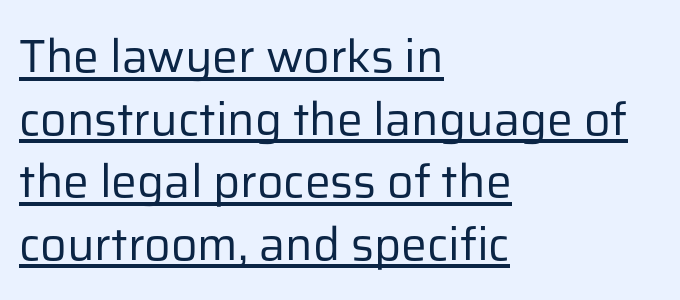
Notice how the passage keeps a crisp vertical edge on the left only. A light-to-regular cut is what we see here. Characters remain perfectly vertical along every line. Note: no serifs on the glyphs.
